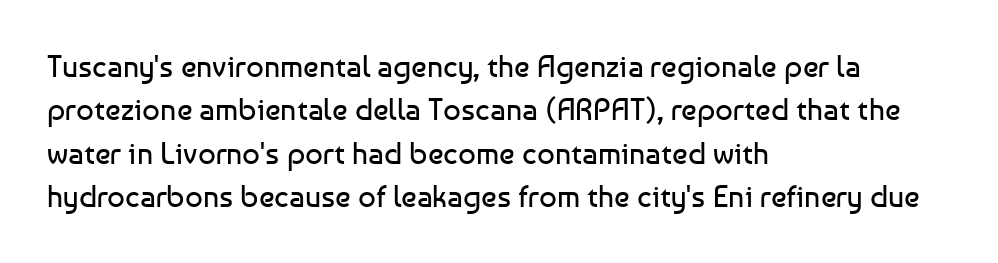
{"serif": "no", "italic": "no", "bold": "no", "weight": "regular", "width": "normal", "stroke_contrast": "low", "x_height": "medium", "monospaced": "no", "underline": "no", "align": "left", "line_spacing": "normal", "line_spacing_ratio": 1.4, "letter_spacing": "normal", "letter_spacing_em": 0.0, "glyph_px": 31}
